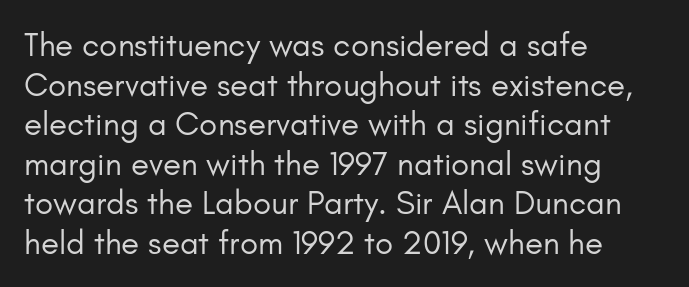
{"serif": "no", "italic": "no", "bold": "no", "weight": "regular", "width": "normal", "stroke_contrast": "low", "x_height": "small", "monospaced": "no", "underline": "no", "align": "left", "line_spacing_ratio": 1.2, "letter_spacing": "normal", "letter_spacing_em": 0.0, "glyph_px": 33}
